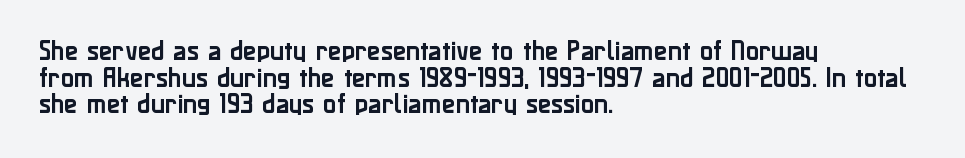
Q: Is the text italic (slanted)? A: No, it is upright.
Q: Is the text underlined? A: No.
Q: How is the paragraph aligned? A: Left-aligned.
Q: Is the spacing between letters normal or unusually wide? A: Normal.
